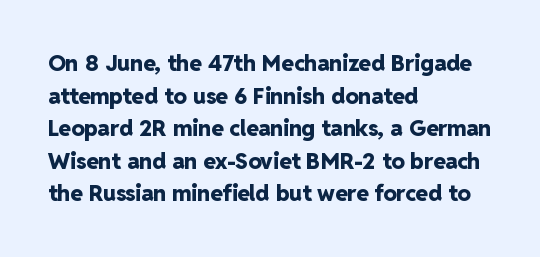
The letters stand straight up with perfectly vertical stems. Vertical spacing — default. Beneath every word, the page is bare. Typeset ragged right — the left edge is the straight one.
